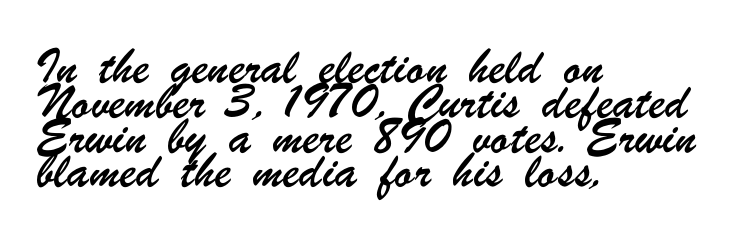
{"underline": "no", "align": "left", "line_spacing": "normal", "line_spacing_ratio": 1.58, "letter_spacing": "normal", "letter_spacing_em": 0.0, "glyph_px": 22}
